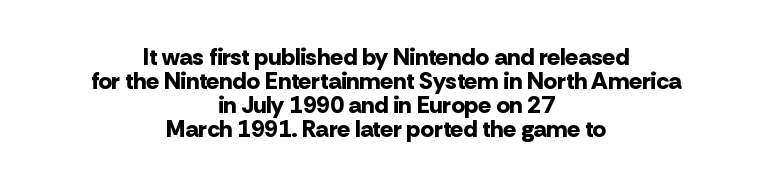
{"italic": "no", "bold": "yes", "underline": "no", "align": "center", "line_spacing": "tight", "line_spacing_ratio": 1.0, "letter_spacing": "normal", "letter_spacing_em": 0.0, "glyph_px": 24}
